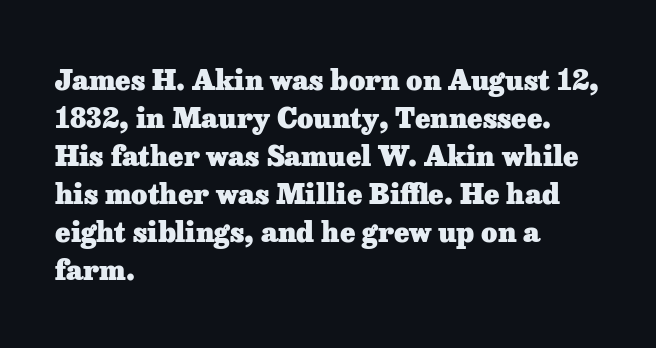
The image shows 28 px heavy serif type, upright; set left-aligned, normal line spacing (1.36x), normal letter spacing, not underlined; low stroke contrast and a medium x-height.
